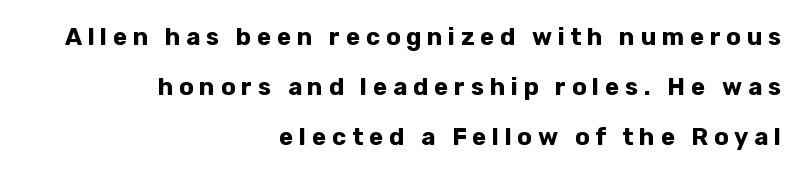
The image shows 24 px bold type, upright; set right-aligned, loose line spacing (2.08x), unusually wide letter spacing (+0.24 em), not underlined.
